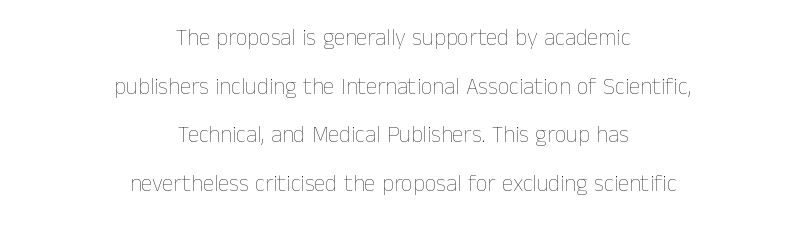
Q: Is the text bold? A: No.
Q: Is the text italic (slanted)? A: No, it is upright.
Q: Is the text underlined? A: No.
Q: How is the paragraph aligned? A: Centered.
Q: Is the spacing between letters normal or unusually wide? A: Normal.
Q: Is the spacing between lines tight, normal or loose? A: Loose.
